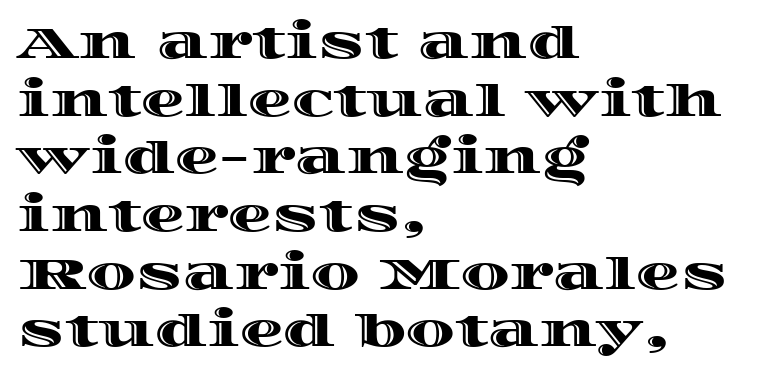
Q: Is the text italic (slanted)? A: No, it is upright.
Q: Is the text underlined? A: No.
Q: How is the paragraph aligned? A: Left-aligned.
Q: Is the spacing between letters normal or unusually wide? A: Normal.
Q: Is the spacing between lines tight, normal or loose? A: Normal.
Q: Width (condensed, normal, or wide)? A: Wide.
Q: x-height? A: Large.
Q: Monospaced? A: No.
